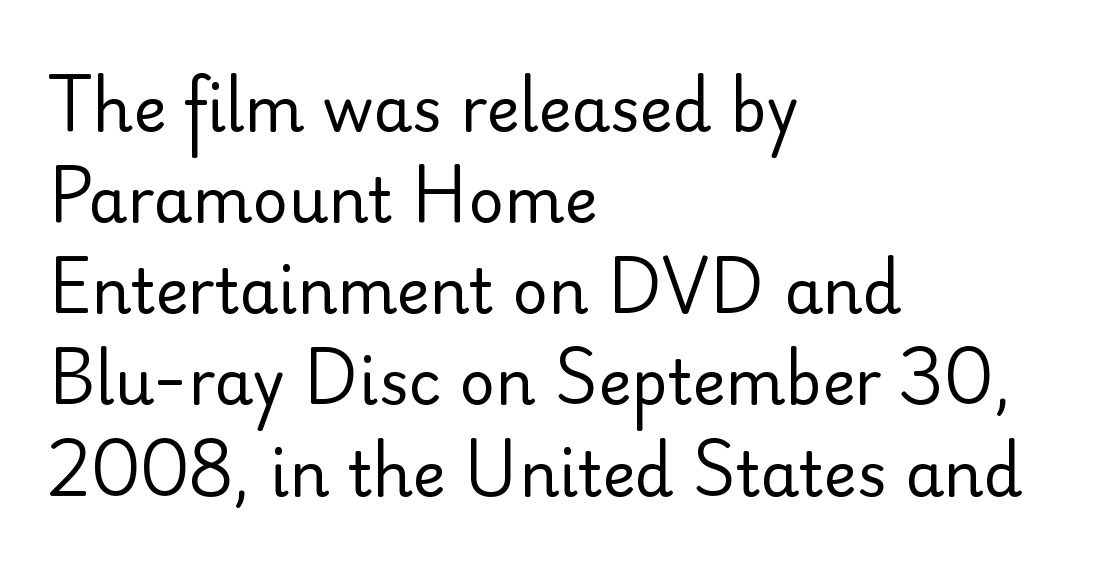
{"serif": "no", "italic": "no", "bold": "no", "weight": "regular", "width": "normal", "stroke_contrast": "low", "x_height": "small", "monospaced": "no", "underline": "no", "align": "left", "line_spacing": "normal", "line_spacing_ratio": 1.47, "letter_spacing": "normal", "letter_spacing_em": 0.0, "glyph_px": 62}
